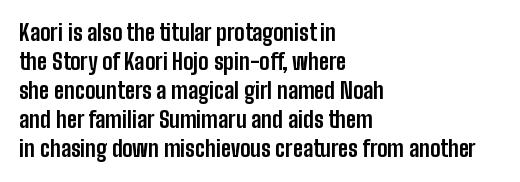
{"italic": "no", "bold": "yes", "underline": "no", "align": "left", "line_spacing": "normal", "line_spacing_ratio": 1.32, "letter_spacing": "normal", "letter_spacing_em": 0.0, "glyph_px": 22}
